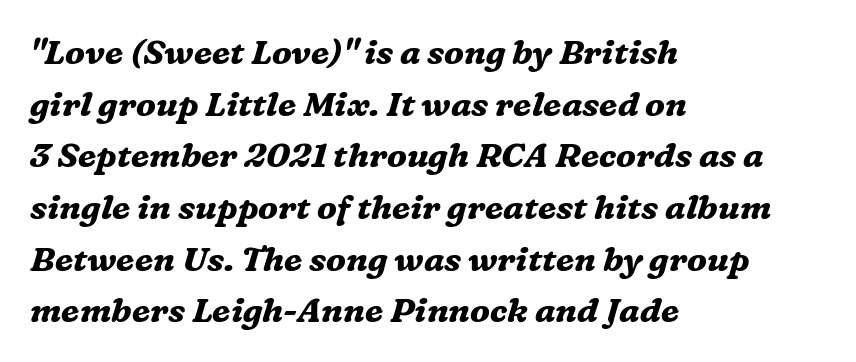
The image shows 34 px bold serif type, italic (leaning right); set left-aligned, normal line spacing (1.52x), normal letter spacing, not underlined; medium stroke contrast and a medium x-height.
